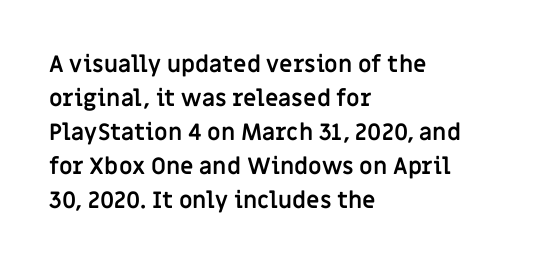
The strip under each line holds only bare page. How are the letters spaced? Ordinarily, with no added tracking. Line spacing here is normal. This rendering uses left alignment, leaving the right contour irregular. When letters stand straight like this, we call the style roman or upright. The rendering uses a bold face; every stroke is thick and dark.
